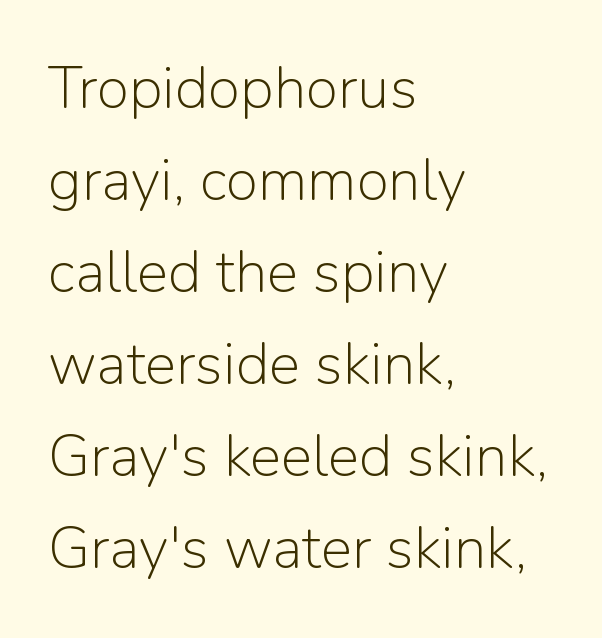
There is no visible air inserted between adjacent glyphs. The letters advance in unequal steps, a hallmark of proportional type. Is there much room between lines? A standard amount, neither cramped nor airy. Vertical strokes here are truly vertical. The zone under the glyphs is completely vacant.
